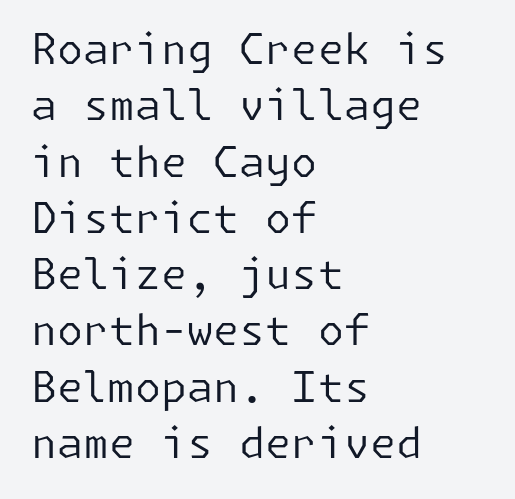
{"serif": "no", "italic": "no", "bold": "no", "weight": "regular", "width": "normal", "stroke_contrast": "low", "x_height": "medium", "underline": "no", "align": "left", "line_spacing": "normal", "line_spacing_ratio": 1.34, "letter_spacing": "normal", "letter_spacing_em": 0.0, "glyph_px": 42}
